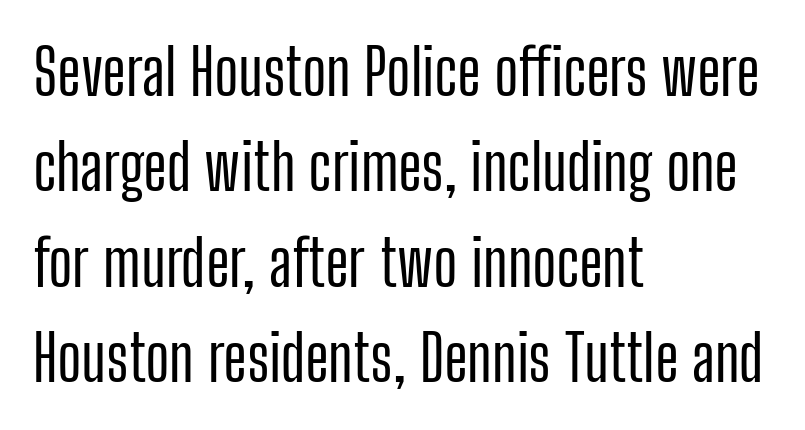
Notice how descenders clear the ascenders below comfortably — that's standard leading. Quick note: underline off. A typesetter would call this zero additional tracking. Nope, no serifs anywhere on these letters. The axis of the letterforms is exactly vertical. The letters advance in unequal steps, a hallmark of proportional type.
